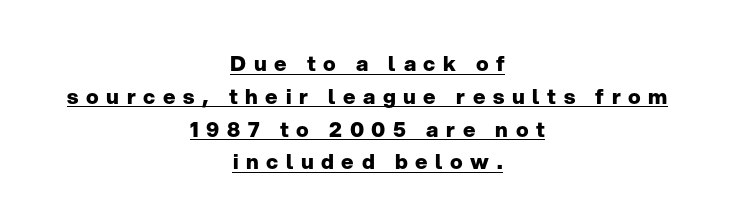
Q: Is the text bold? A: Yes.
Q: Is the text italic (slanted)? A: No, it is upright.
Q: Is the text underlined? A: Yes.
Q: How is the paragraph aligned? A: Centered.
Q: Is the spacing between letters normal or unusually wide? A: Unusually wide.
Q: Is the spacing between lines tight, normal or loose? A: Normal.
